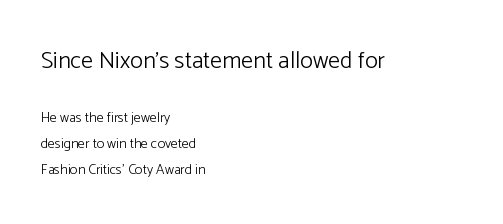
Notice how the stems are strictly vertical — no italics here. Horizontal alignment here is leftward, the default for most running prose. Compared with typical body copy, the letter spacing here is the same. Honestly, there is no underline to notice here at all.
